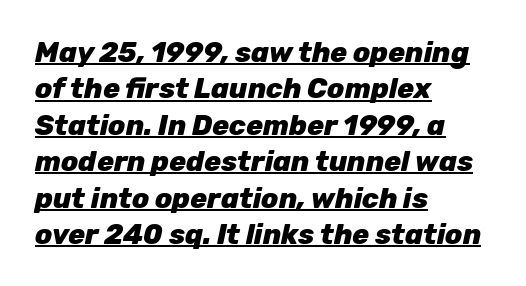
Q: Is the text bold? A: Yes.
Q: Is the text italic (slanted)? A: Yes, it leans right by about 12 degrees.
Q: Is the text underlined? A: Yes.
Q: How is the paragraph aligned? A: Left-aligned.
Q: Is the spacing between letters normal or unusually wide? A: Normal.
Q: Is the spacing between lines tight, normal or loose? A: Normal.
Q: Width (condensed, normal, or wide)? A: Normal.
Q: Stroke contrast? A: Low.
Q: x-height? A: Medium.
Q: Monospaced? A: No.
